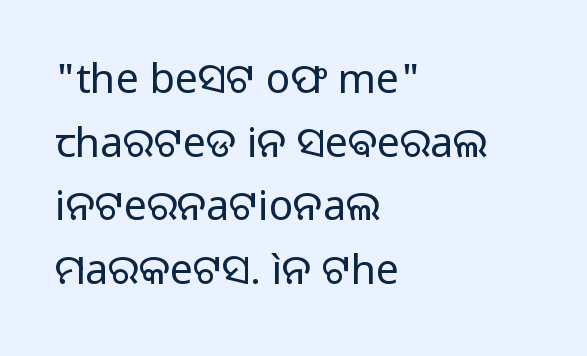
Posture: upright roman. Caption: standard tracking, unaltered. Classification — sans serif. Which margin do the lines hug? The left one — the right edge is uneven. Students, observe: this is what conventionally led text looks like.
